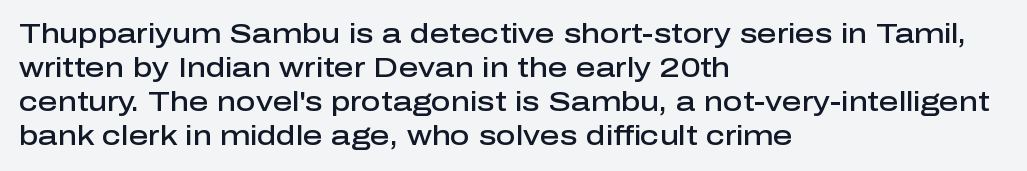
Q: Is the text bold? A: Semi-bold.
Q: Is the text italic (slanted)? A: No, it is upright.
Q: Is the text underlined? A: No.
Q: How is the paragraph aligned? A: Left-aligned.
Q: Is the spacing between letters normal or unusually wide? A: Normal.
Q: Is the spacing between lines tight, normal or loose? A: Normal.
